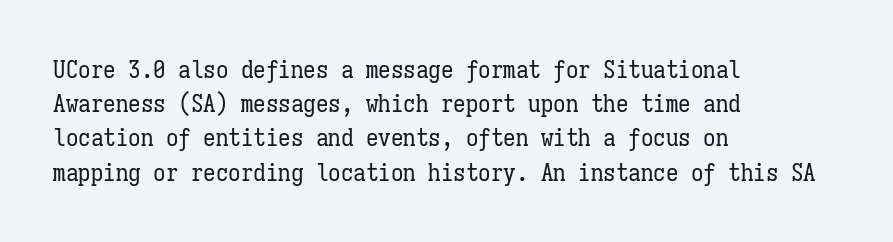
Q: Is the text bold? A: No.
Q: Is the text italic (slanted)? A: No, it is upright.
Q: Is the text underlined? A: No.
Q: How is the paragraph aligned? A: Left-aligned.
Q: Is the spacing between letters normal or unusually wide? A: Normal.
Q: Is the spacing between lines tight, normal or loose? A: Normal.
